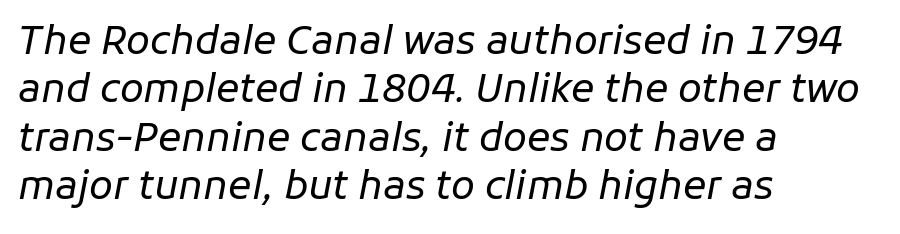
{"italic": "yes", "lean": "right", "slant_degrees": 11, "bold": "no", "weight": "regular", "width": "normal", "stroke_contrast": "low", "x_height": "medium", "monospaced": "no", "underline": "no", "align": "left", "line_spacing_ratio": 1.24, "letter_spacing": "normal", "letter_spacing_em": 0.0, "glyph_px": 39}
